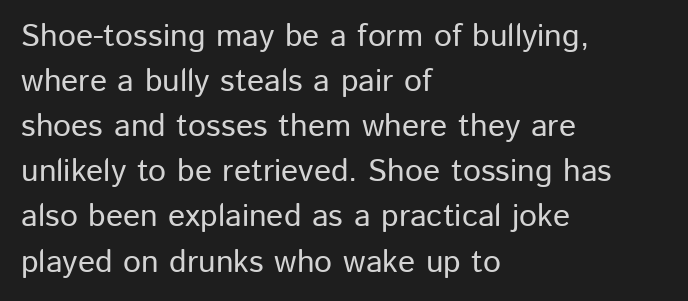
{"serif": "no", "italic": "no", "width": "normal", "stroke_contrast": "low", "x_height": "medium", "monospaced": "no", "underline": "no", "align": "left", "line_spacing": "normal", "line_spacing_ratio": 1.41, "letter_spacing": "normal", "letter_spacing_em": 0.0, "glyph_px": 32}
